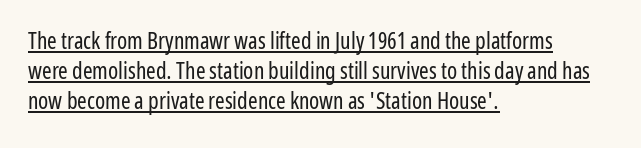
Stems and bowls with no extra thickness — not bold. Look at the tracking — it's just the regular setting, nothing added. What decoration does the sample have? An underline. No italicization has been applied; the sample stays upright. Reading down the column, the eye jumps a familiar distance to each next line. These lines stack with their left ends in a neat column.
